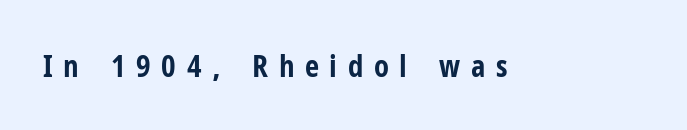
The typeface chosen for these lines omits serifs. Weight: bold. This sample has the flowing, uneven cadence of proportional lettering. The font's upright variant was chosen for this text. The rendering inserts visible extra space after every character. Each row of text sits above clean, open space.
